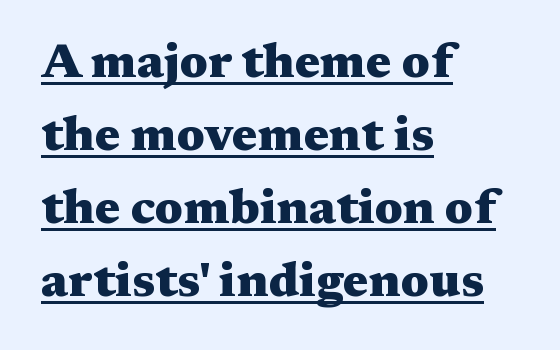
{"serif": "yes", "italic": "no", "bold": "yes", "weight": "heavy", "width": "wide", "stroke_contrast": "medium", "x_height": "medium", "monospaced": "no", "underline": "yes", "align": "left", "line_spacing": "normal", "line_spacing_ratio": 1.52, "letter_spacing": "normal", "letter_spacing_em": 0.0, "glyph_px": 48}
